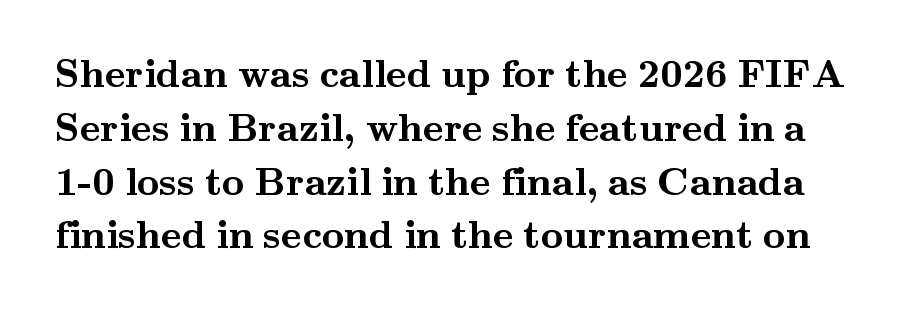
Q: Is the text bold? A: Yes.
Q: Is the text italic (slanted)? A: No, it is upright.
Q: Is the typeface a serif or a sans-serif typeface? A: Serif.
Q: Is the text underlined? A: No.
Q: Is the spacing between letters normal or unusually wide? A: Normal.
Q: Is the spacing between lines tight, normal or loose? A: Normal.
Q: Width (condensed, normal, or wide)? A: Wide.
Q: Stroke contrast? A: Medium.
Q: x-height? A: Small.
Q: Monospaced? A: No.
